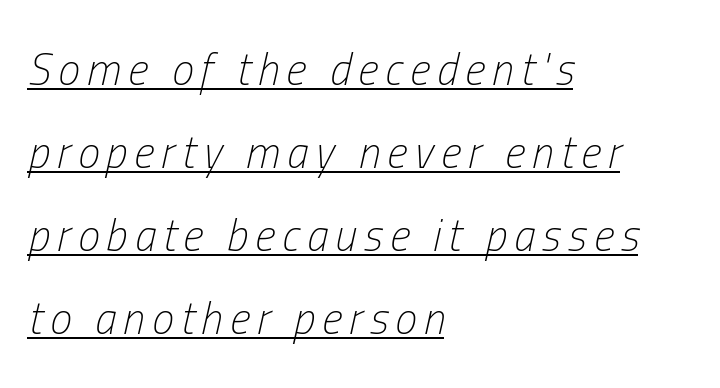
If you drew a line through each stem, it would be angled. If you drew a ruler down the left edge, every line would touch it. Somebody hit Ctrl+U on this one — the words are underlined. Think of a printed novel: that variable character pitch is what you see here.
